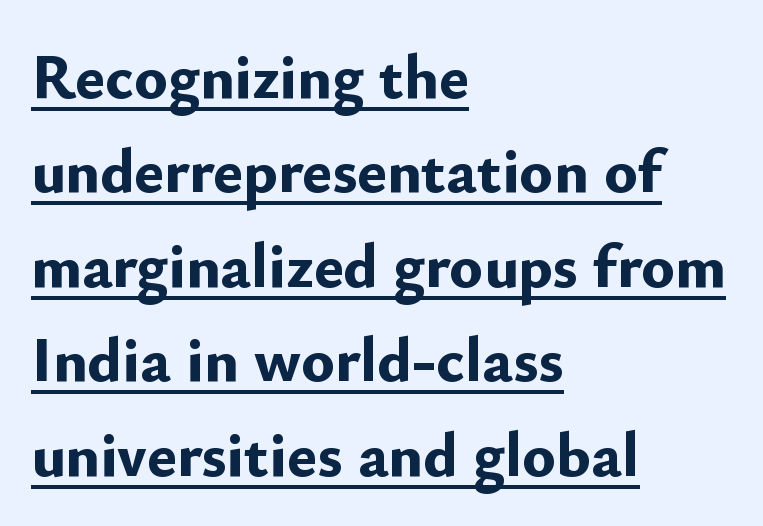
{"serif": "no", "italic": "no", "bold": "yes", "weight": "bold", "width": "normal", "stroke_contrast": "low", "x_height": "small", "monospaced": "no", "underline": "yes", "align": "left", "line_spacing": "normal", "line_spacing_ratio": 1.5, "letter_spacing": "normal", "letter_spacing_em": 0.0, "glyph_px": 63}
